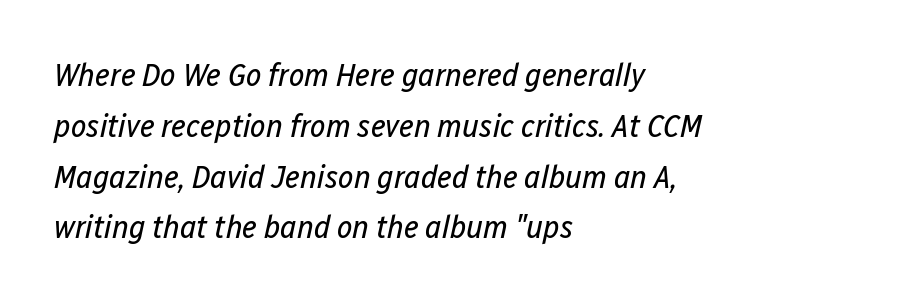
Between one letter and the next there's only the usual sliver of space. Would a proofreader flag this as italicized? Yes. Unmarked baselines from the first word to the last. Alignment: flush left.
